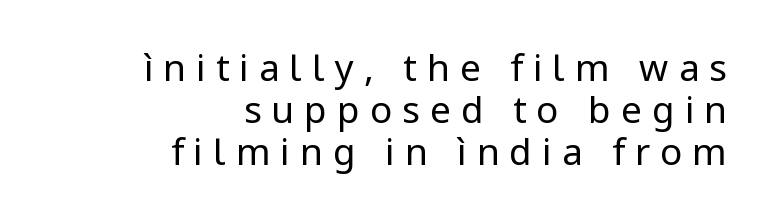
The text block is weighted toward the right margin, trailing off unevenly leftward. Notice how descenders almost collide with the ascenders below — that's tight leading. A typesetter would mark this as roman, not italic. Character widths vary here, with narrow letters taking less room than wide ones. Typographically, this falls in the sans-serif category.
